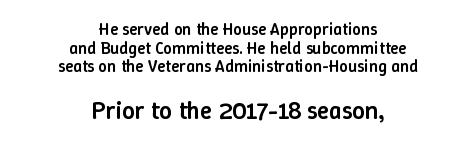
The image shows 25 px text type, upright; set centered, tight line spacing (1.09x), normal letter spacing, not underlined; the second (bottom) block is 1.47x larger.
